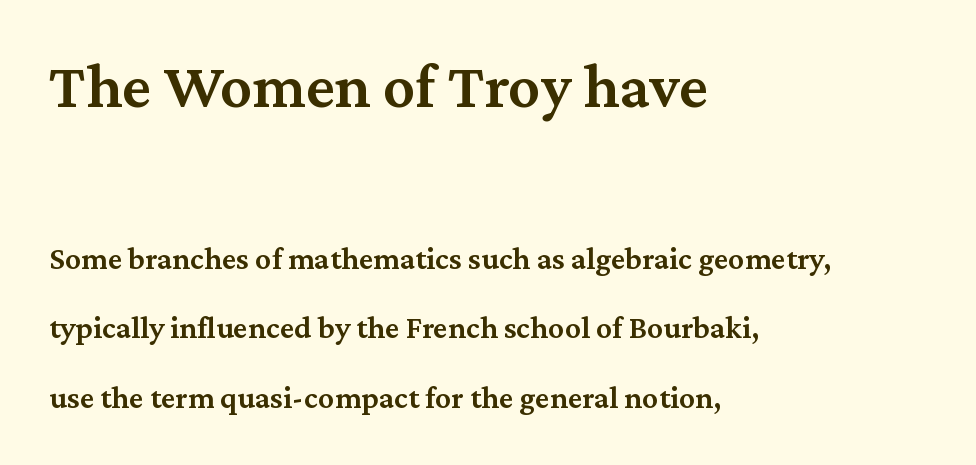
The image shows 64 px semibold serif type, upright; set left-aligned, loose line spacing (2.18x), normal letter spacing, not underlined; the first (top) block is 2.0x larger; medium stroke contrast and a medium x-height.
